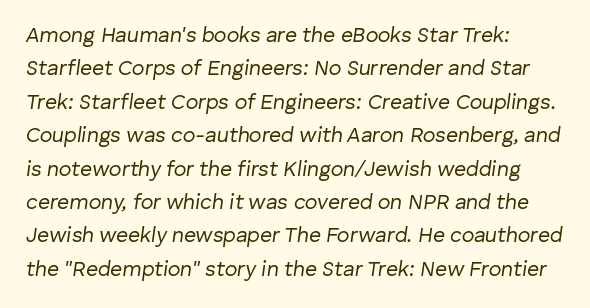
Q: Is the text bold? A: No.
Q: Is the text italic (slanted)? A: Yes, it leans right by about 8 degrees.
Q: Is the text underlined? A: No.
Q: How is the paragraph aligned? A: Left-aligned.
Q: Is the spacing between letters normal or unusually wide? A: Normal.
Q: Is the spacing between lines tight, normal or loose? A: Normal.
